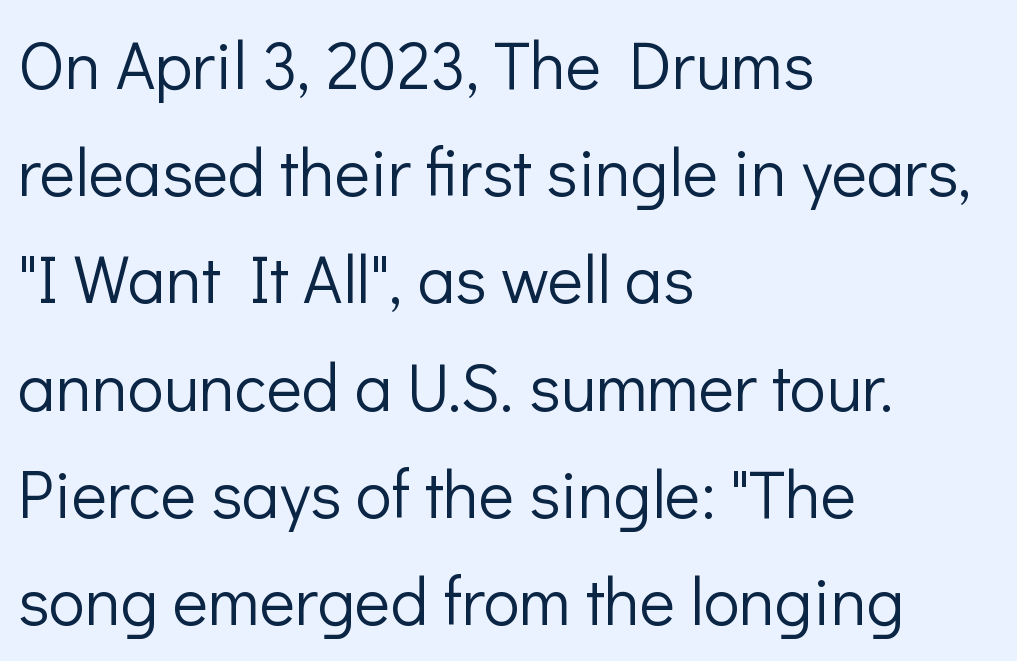
Q: Is the text bold? A: No.
Q: Is the text italic (slanted)? A: No, it is upright.
Q: Is the typeface a serif or a sans-serif typeface? A: Sans-serif.
Q: Is the text underlined? A: No.
Q: How is the paragraph aligned? A: Left-aligned.
Q: Is the spacing between letters normal or unusually wide? A: Normal.
Q: Is the spacing between lines tight, normal or loose? A: Normal.
Q: Width (condensed, normal, or wide)? A: Normal.
Q: Stroke contrast? A: Low.
Q: x-height? A: Medium.
Q: Monospaced? A: No.
